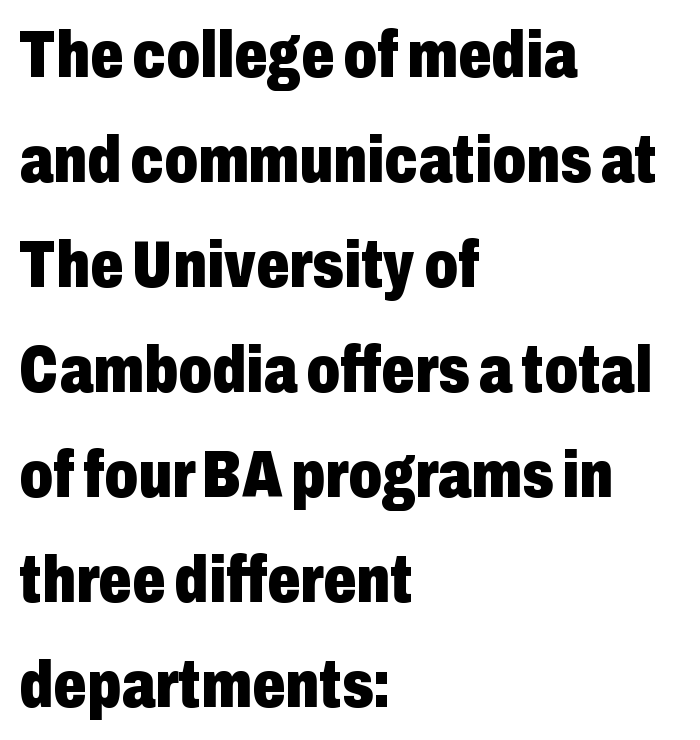
The image shows 66 px heavy, condensed sans-serif type, upright; set left-aligned, normal line spacing (1.59x), normal letter spacing, not underlined; low stroke contrast and a medium x-height.
